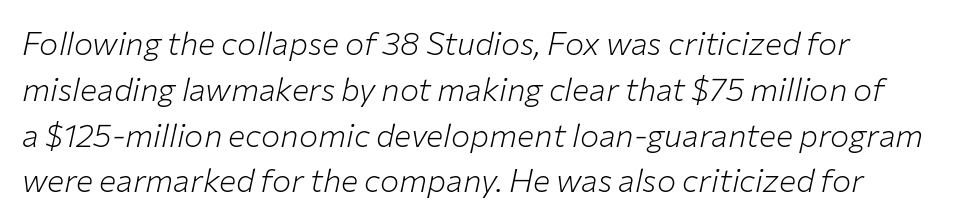
The image shows 32 px light type, italic (leaning right); set normal line spacing (1.43x), normal letter spacing, not underlined; low stroke contrast and a medium x-height.
